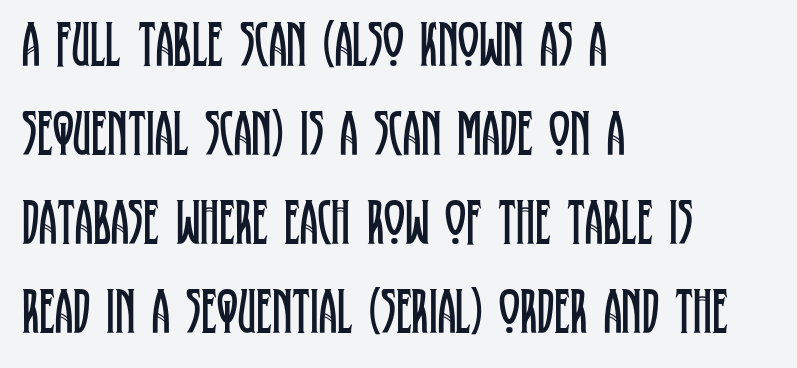
The image shows 64 px regular-weight, condensed serif type, upright; set left-aligned, normal line spacing (1.39x), normal letter spacing, not underlined; low stroke contrast and a large x-height.
